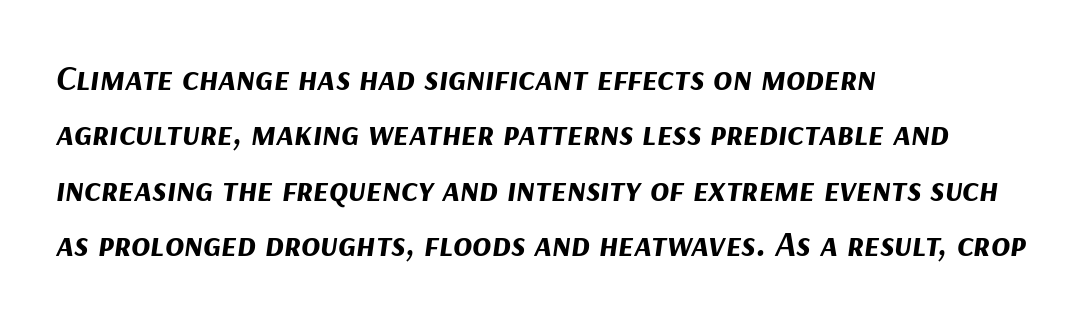
The image shows 35 px bold type, italic (leaning right); set left-aligned, normal line spacing (1.58x), normal letter spacing, not underlined; medium stroke contrast and a medium x-height.
